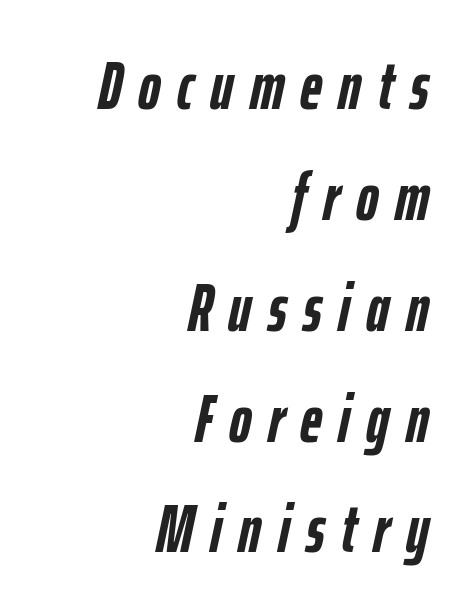
The image shows 68 px semibold, condensed type, italic (leaning right); set right-aligned, normal line spacing (1.63x), unusually wide letter spacing (+0.24 em), not underlined; low stroke contrast and a medium x-height.
